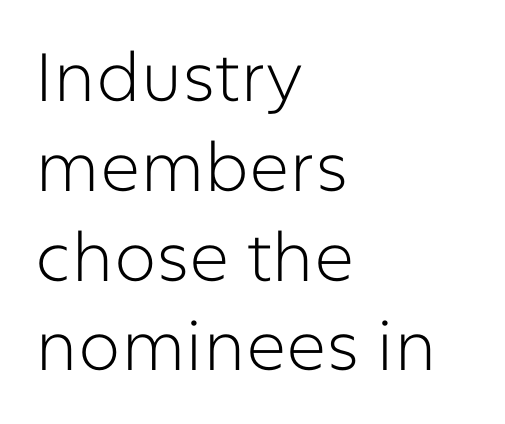
{"serif": "no", "italic": "no", "bold": "no", "weight": "light", "width": "normal", "stroke_contrast": "low", "x_height": "medium", "monospaced": "no", "underline": "no", "align": "left", "line_spacing": "normal", "line_spacing_ratio": 1.32, "letter_spacing": "normal", "letter_spacing_em": 0.0, "glyph_px": 68}
